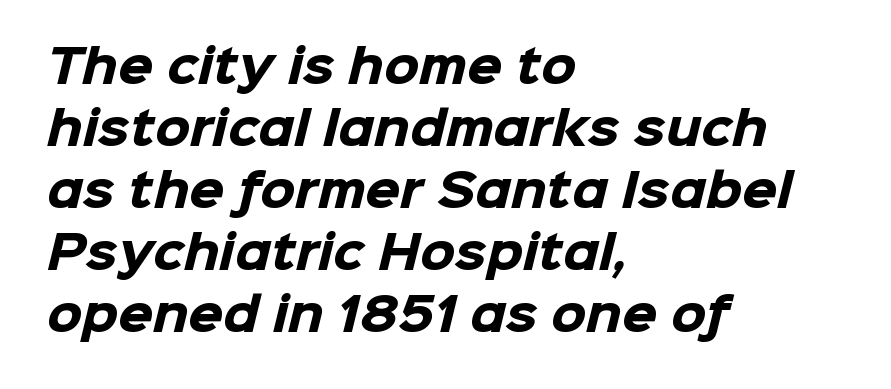
Q: Is the text bold? A: Yes.
Q: Is the typeface a serif or a sans-serif typeface? A: Sans-serif.
Q: Is the text underlined? A: No.
Q: How is the paragraph aligned? A: Left-aligned.
Q: Is the spacing between letters normal or unusually wide? A: Normal.
Q: Is the spacing between lines tight, normal or loose? A: Normal.
Q: Width (condensed, normal, or wide)? A: Normal.
Q: Stroke contrast? A: Low.
Q: x-height? A: Medium.
Q: Monospaced? A: No.
